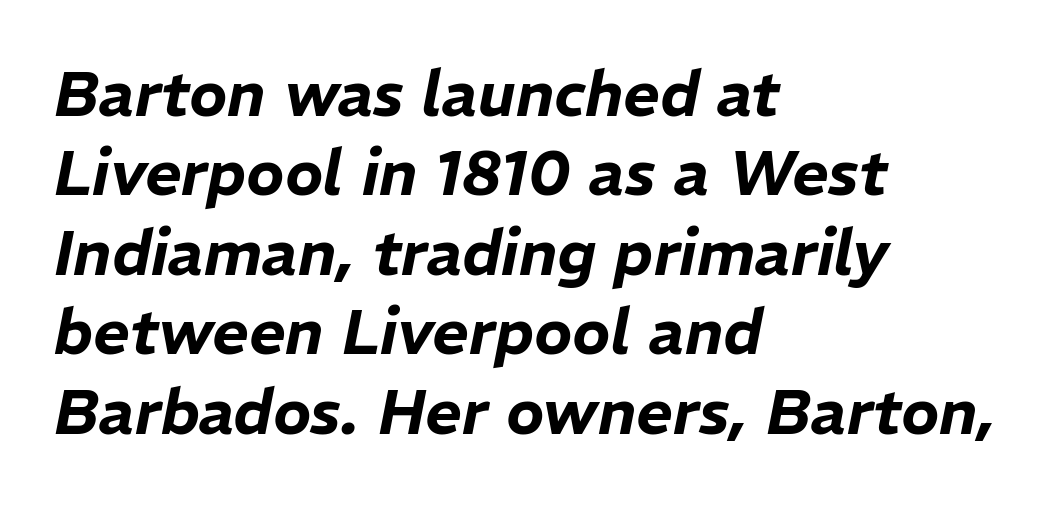
The passage shown is not underscored anywhere. Each new line begins a customary step beneath the previous one. Standard letterfit; no display-style spreading of the glyphs. A classic flush-left, rag-right setting is used for this passage. Spacing verdict: proportional, widths tailored to each character. Style check: oblique.
